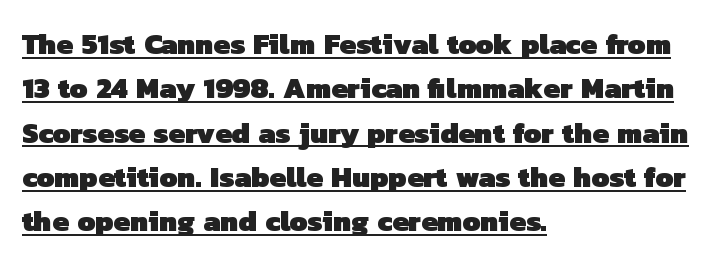
A typesetter would label this face a sans. The rendering uses natural spacing where letterforms have individual widths. The rendering keeps characters at their native spacing. A typographer would call this underscored text. Line beginnings align vertically; line endings do not.
